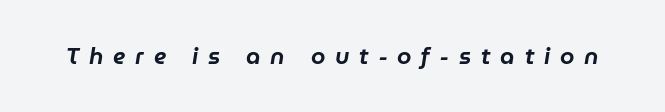
A typesetter would mark this as italic. The string is rendered with underlining switched off. There is plenty of visible air inserted between adjacent glyphs.
